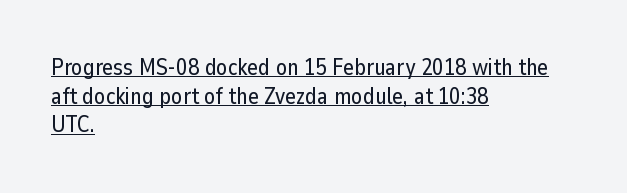
If you measured baseline to baseline, you'd find a middling distance. Decoration check: the copy is underlined. A student would call this left alignment; a typographer would say flush left, rag right. The type is set solid horizontally, with unmodified tracking. You can tell it's not italic because the verticals are truly vertical.
